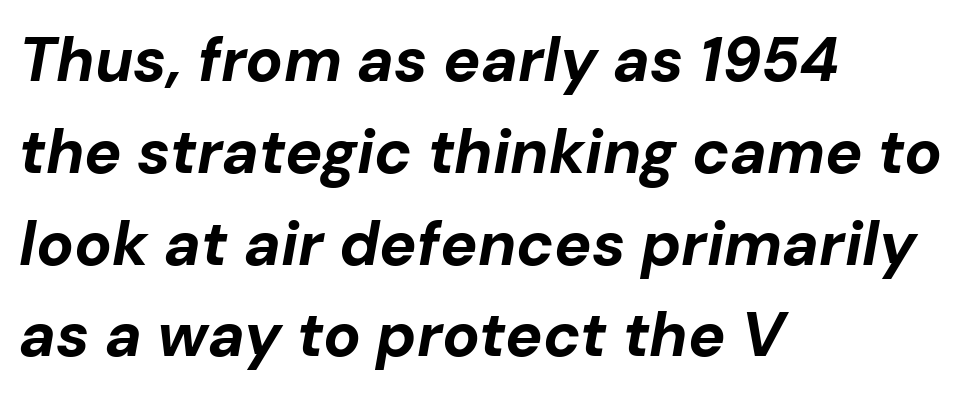
When letters slant like this, we call the style italic. The designer left line spacing at the default. Spacing verdict: proportional, widths tailored to each character. Spacing between characters is what you'd get straight out of the box. Anything drawn beneath the words? Only blank space. The typesetter chose a ragged-right arrangement here.
